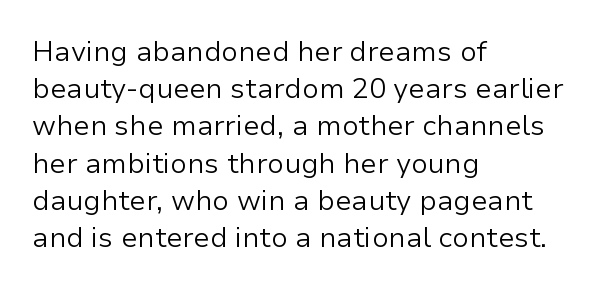
Q: Is the text bold? A: No.
Q: Is the text italic (slanted)? A: No, it is upright.
Q: Is the typeface a serif or a sans-serif typeface? A: Sans-serif.
Q: Is the text underlined? A: No.
Q: How is the paragraph aligned? A: Left-aligned.
Q: Is the spacing between letters normal or unusually wide? A: Normal.
Q: Is the spacing between lines tight, normal or loose? A: Normal.
Q: Width (condensed, normal, or wide)? A: Normal.
Q: Stroke contrast? A: Low.
Q: x-height? A: Medium.
Q: Monospaced? A: No.
